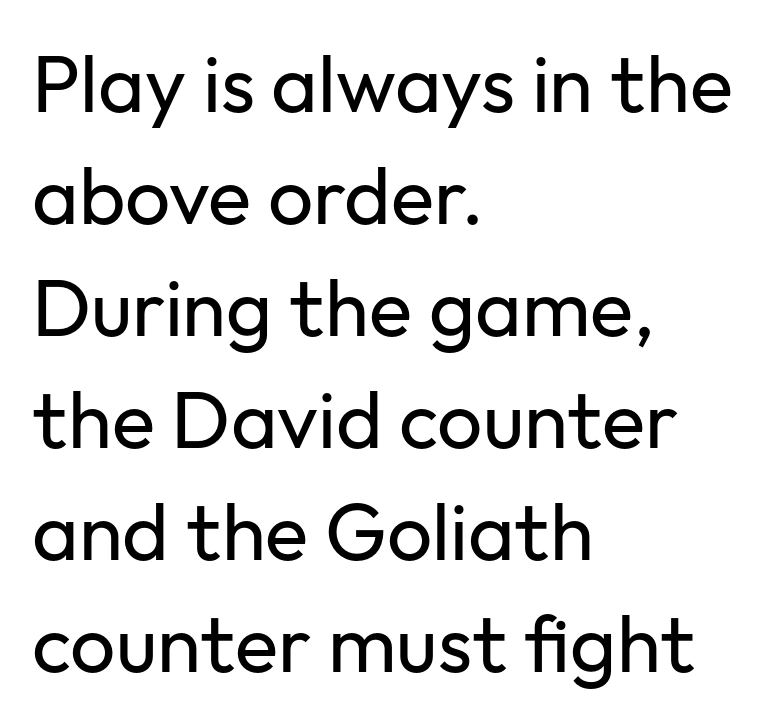
Each letter keeps its own natural width here, so spacing adapts to shape. Stems here are at most as thick as an everyday book face. Visually the block forms a straight wall on the left and a jagged coastline on the right. The letters stand upright; this is a roman face. The face used here is rendered with its standard letterfit. How would I describe the line gaps? Plain and ordinary.
